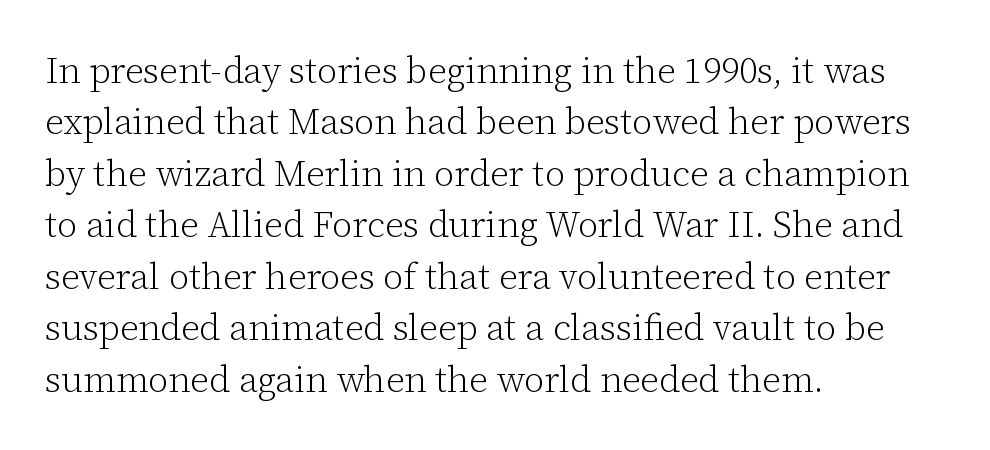
The image shows 36 px light serif type, upright; set left-aligned, normal line spacing (1.43x), normal letter spacing, not underlined; low stroke contrast and a medium x-height.
